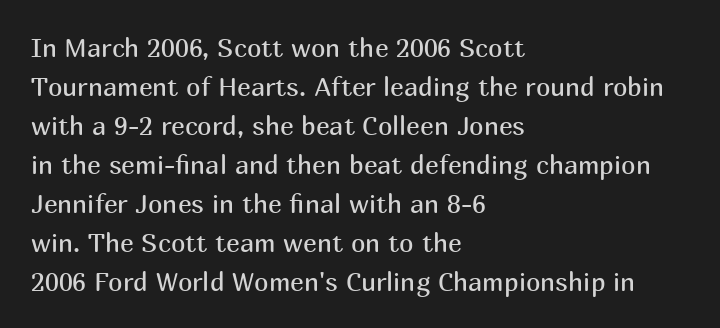
Q: Is the text bold? A: No.
Q: Is the text italic (slanted)? A: No, it is upright.
Q: Is the text underlined? A: No.
Q: How is the paragraph aligned? A: Left-aligned.
Q: Is the spacing between letters normal or unusually wide? A: Normal.
Q: Is the spacing between lines tight, normal or loose? A: Normal.
